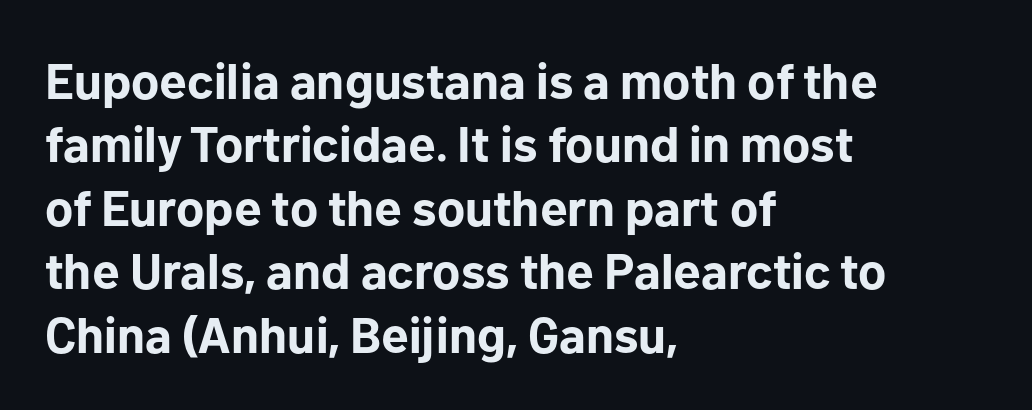
The image shows 50 px bold sans-serif type, upright; set left-aligned, normal line spacing (1.27x), normal letter spacing, not underlined; low stroke contrast and a medium x-height.
